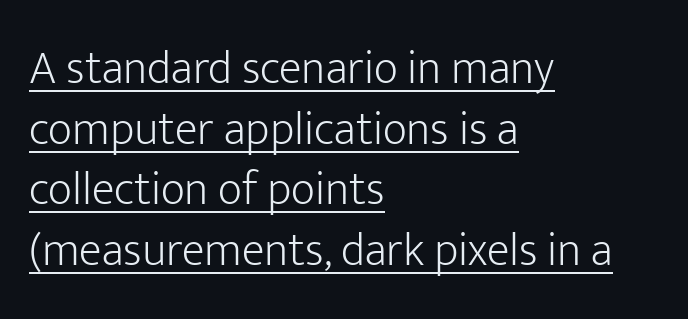
Q: Is the text bold? A: No.
Q: Is the text italic (slanted)? A: No, it is upright.
Q: Is the typeface a serif or a sans-serif typeface? A: Sans-serif.
Q: Is the text underlined? A: Yes.
Q: How is the paragraph aligned? A: Left-aligned.
Q: Is the spacing between letters normal or unusually wide? A: Normal.
Q: Is the spacing between lines tight, normal or loose? A: Normal.
Q: Width (condensed, normal, or wide)? A: Normal.
Q: Stroke contrast? A: Low.
Q: x-height? A: Medium.
Q: Monospaced? A: No.
